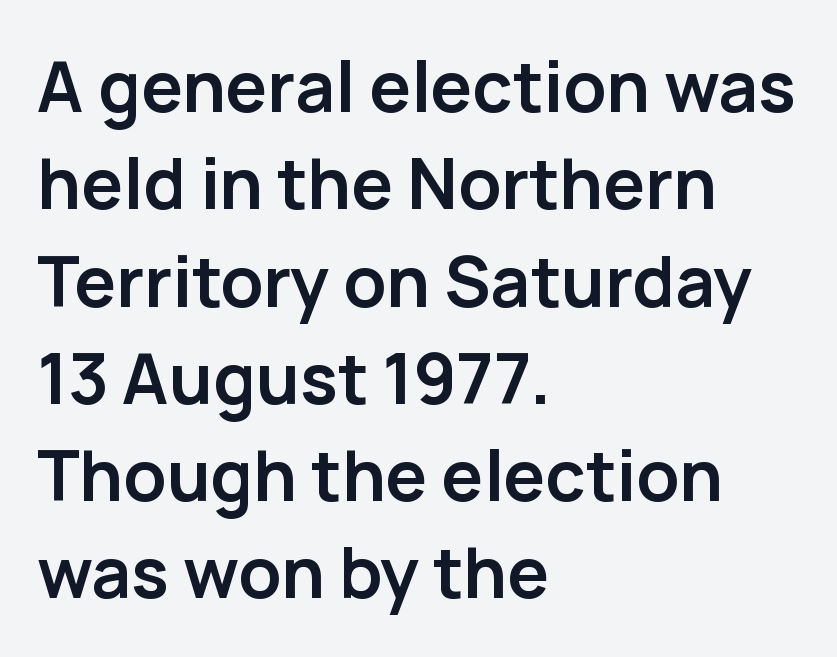
Q: Is the text bold? A: Yes.
Q: Is the text italic (slanted)? A: No, it is upright.
Q: Is the typeface a serif or a sans-serif typeface? A: Sans-serif.
Q: Is the text underlined? A: No.
Q: How is the paragraph aligned? A: Left-aligned.
Q: Is the spacing between letters normal or unusually wide? A: Normal.
Q: Is the spacing between lines tight, normal or loose? A: Normal.
Q: Width (condensed, normal, or wide)? A: Normal.
Q: Stroke contrast? A: Low.
Q: x-height? A: Medium.
Q: Monospaced? A: No.
